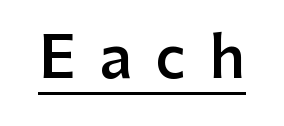
{"serif": "no", "italic": "no", "bold": "semi", "weight": "semibold", "width": "normal", "stroke_contrast": "low", "x_height": "medium", "monospaced": "no", "underline": "yes", "letter_spacing": "wide", "letter_spacing_em": 0.42, "glyph_px": 57}
